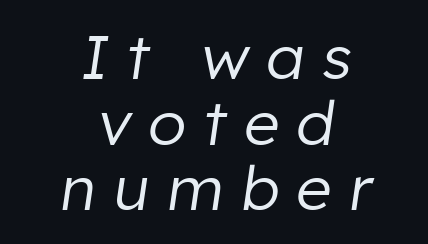
Varying glyph widths throughout — classic text-font behaviour. Weight: regular or lighter. A typesetter would call this heavily tracked-out type. Bare-footed words on every line. Yep, that's italic — everything's leaning. Leading: reduced.
